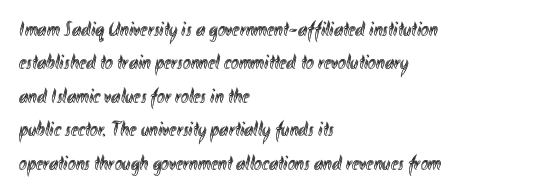
Q: Is the text italic (slanted)? A: Yes.
Q: Is the text underlined? A: No.
Q: How is the paragraph aligned? A: Left-aligned.
Q: Is the spacing between letters normal or unusually wide? A: Normal.
Q: Is the spacing between lines tight, normal or loose? A: Normal.
